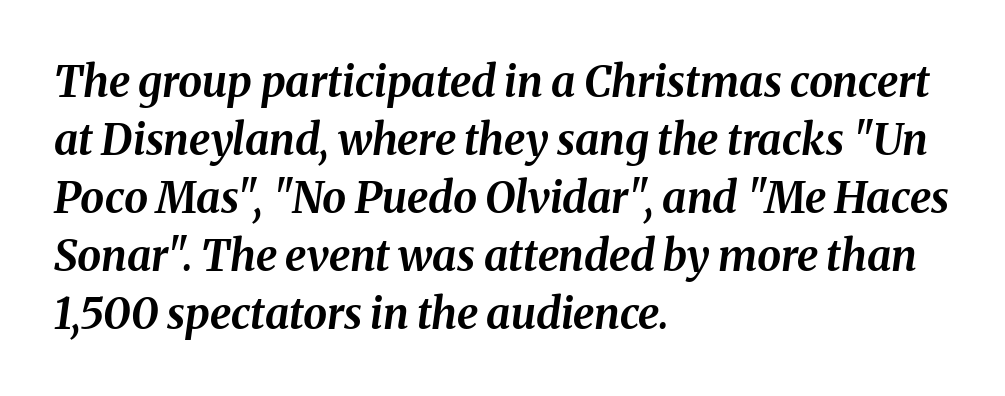
{"italic": "yes", "lean": "right", "slant_degrees": 8, "bold": "yes", "weight": "bold", "width": "normal", "stroke_contrast": "medium", "x_height": "medium", "monospaced": "no", "underline": "no", "align": "left", "line_spacing": "normal", "line_spacing_ratio": 1.35, "letter_spacing": "normal", "letter_spacing_em": 0.0, "glyph_px": 43}
